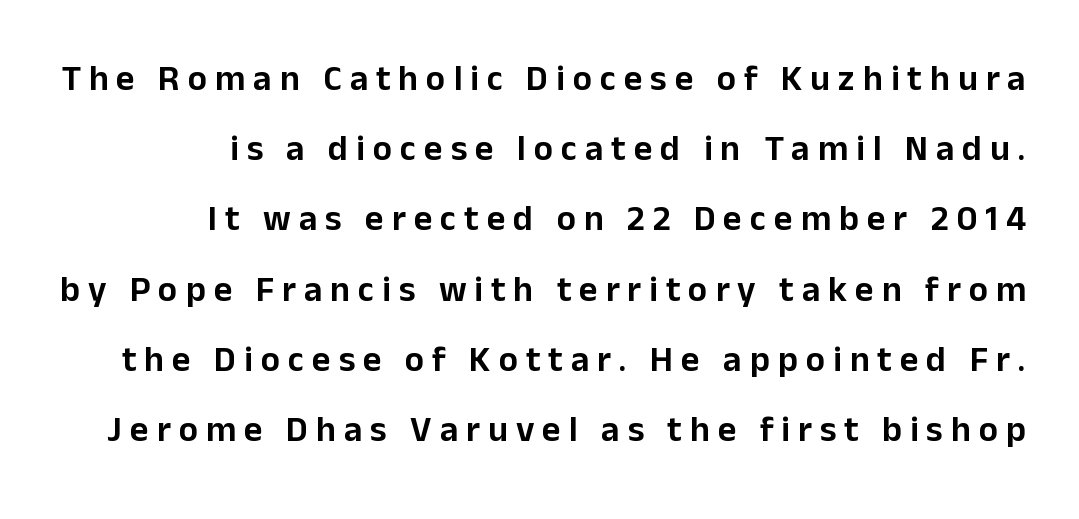
The image shows 36 px sans-serif type, upright; set right-aligned, loose line spacing (1.95x), unusually wide letter spacing (+0.22 em), not underlined; low stroke contrast and a medium x-height.
